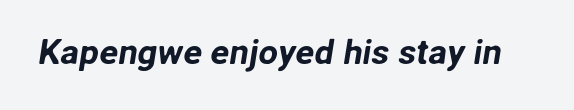
The letters advance in unequal steps, a hallmark of proportional type. Nobody drew a line under any word here. Glyph-to-glyph distance matches everyday printed text. The font family rendered here belongs to the sans-serif group.
